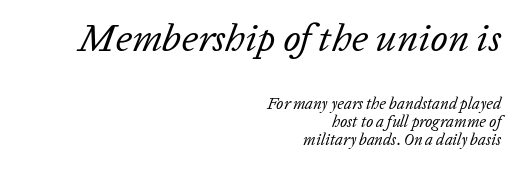
{"italic": "yes", "lean": "right", "slant_degrees": 20, "bold": "no", "weight": "regular", "width": "normal", "stroke_contrast": "low", "x_height": "medium", "monospaced": "no", "underline": "no", "align": "right", "line_spacing": "tight", "line_spacing_ratio": 1.12, "letter_spacing": "normal", "letter_spacing_em": 0.0, "larger_block": "first", "size_ratio": 2.44, "glyph_px": 39}
